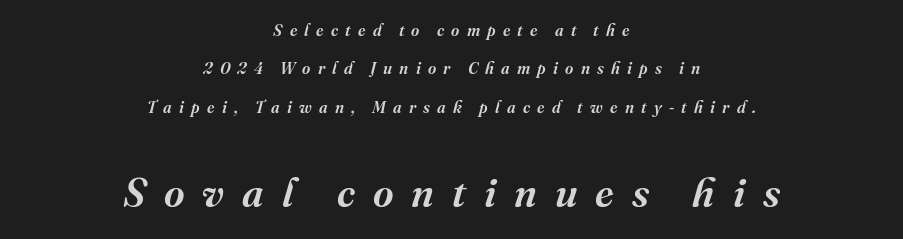
Q: Is the text italic (slanted)? A: Yes, it leans right by about 16 degrees.
Q: Is the typeface a serif or a sans-serif typeface? A: Serif.
Q: Is the text underlined? A: No.
Q: How is the paragraph aligned? A: Centered.
Q: Is the spacing between letters normal or unusually wide? A: Unusually wide.
Q: Is the spacing between lines tight, normal or loose? A: Loose.
Q: Which block of text is set in a larger size, the first (top) or the second (bottom)? A: The second (bottom) one.
Q: Width (condensed, normal, or wide)? A: Normal.
Q: Stroke contrast? A: Medium.
Q: x-height? A: Medium.
Q: Monospaced? A: No.
